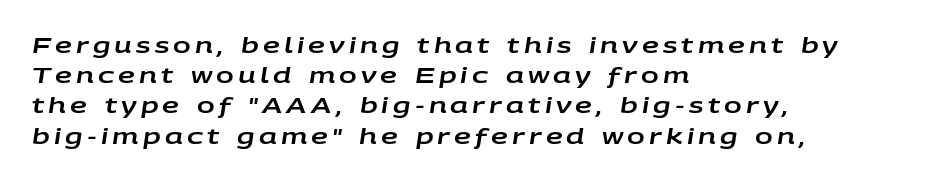
The image shows 21 px text type, italic (leaning right); set left-aligned, normal line spacing (1.44x), unusually wide letter spacing (+0.2 em), not underlined.
